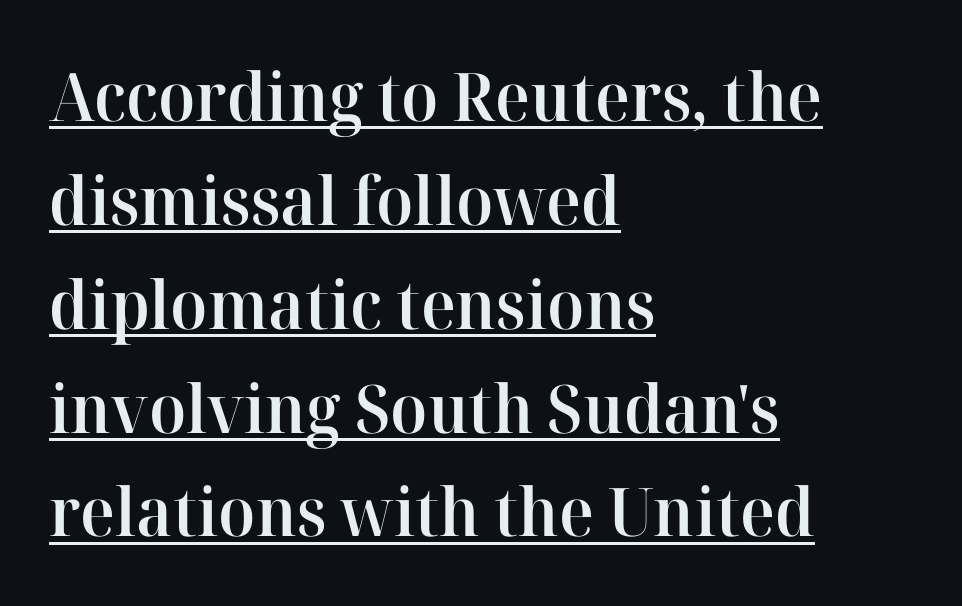
Q: Is the text bold? A: Semi-bold.
Q: Is the text italic (slanted)? A: No, it is upright.
Q: Is the typeface a serif or a sans-serif typeface? A: Serif.
Q: Is the text underlined? A: Yes.
Q: How is the paragraph aligned? A: Left-aligned.
Q: Is the spacing between letters normal or unusually wide? A: Normal.
Q: Is the spacing between lines tight, normal or loose? A: Normal.
Q: Width (condensed, normal, or wide)? A: Normal.
Q: Stroke contrast? A: High.
Q: x-height? A: Medium.
Q: Monospaced? A: No.
